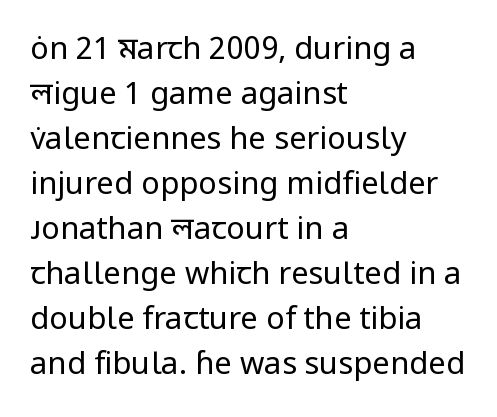
Casual observation: everything's shoved over to the left. The line texture is even and compact thanks to regular tracking. A bare baseline throughout the passage. Each letter's strokes conclude bluntly, with no projecting serifs. The letters advance in unequal steps, a hallmark of proportional type. Is the stroke heavy? The answer is a plain regular-or-lighter.
